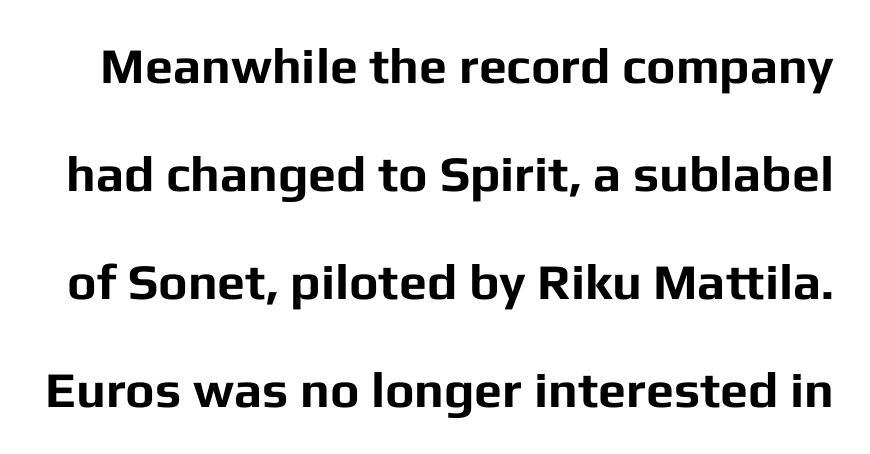
{"serif": "no", "italic": "no", "bold": "yes", "weight": "bold", "width": "normal", "stroke_contrast": "low", "x_height": "medium", "monospaced": "no", "underline": "no", "line_spacing": "loose", "line_spacing_ratio": 2.16, "letter_spacing": "normal", "letter_spacing_em": 0.0, "glyph_px": 50}
